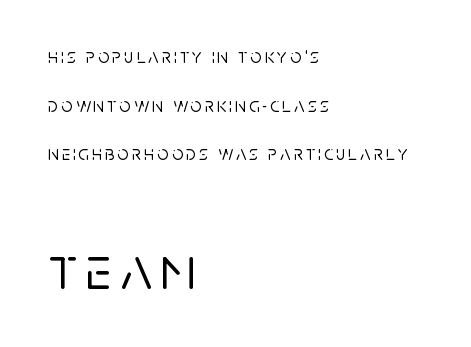
The image shows 61 px sans-serif type, upright; set left-aligned, loose line spacing (2.43x), not underlined; the second (bottom) block is 3.05x larger; low stroke contrast and a large x-height.
